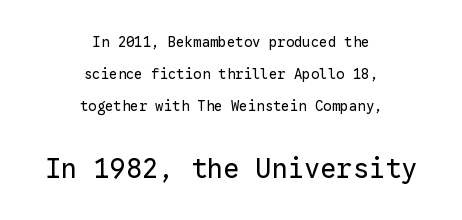
Q: Is the text bold? A: No.
Q: Is the text italic (slanted)? A: No, it is upright.
Q: Is the text underlined? A: No.
Q: How is the paragraph aligned? A: Centered.
Q: Is the spacing between letters normal or unusually wide? A: Normal.
Q: Is the spacing between lines tight, normal or loose? A: Loose.
Q: Which block of text is set in a larger size, the first (top) or the second (bottom)? A: The second (bottom) one.
